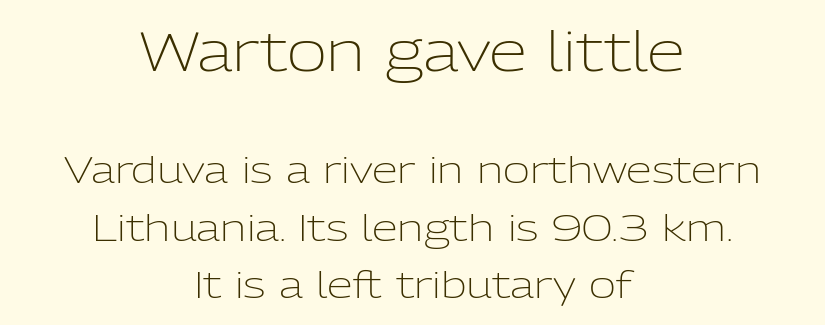
The image shows 55 px light sans-serif type, upright; set centered, normal line spacing (1.56x), normal letter spacing, not underlined; the first (top) block is 1.49x larger; low stroke contrast and a medium x-height.
